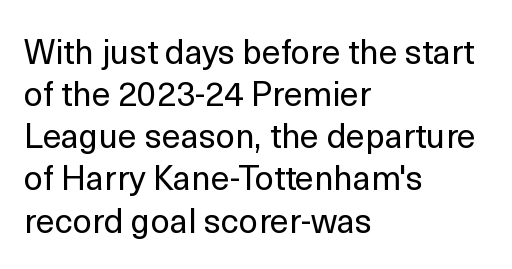
The image shows 34 px regular-weight sans-serif type, upright; set left-aligned, line spacing 1.24x, normal letter spacing, not underlined; a medium x-height.
